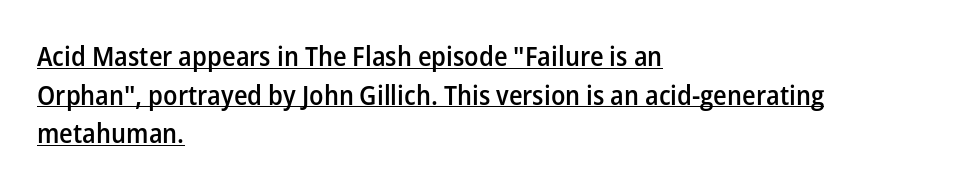
{"italic": "no", "bold": "semi", "underline": "yes", "align": "left", "line_spacing": "normal", "line_spacing_ratio": 1.43, "letter_spacing": "normal", "letter_spacing_em": 0.0, "glyph_px": 27}
